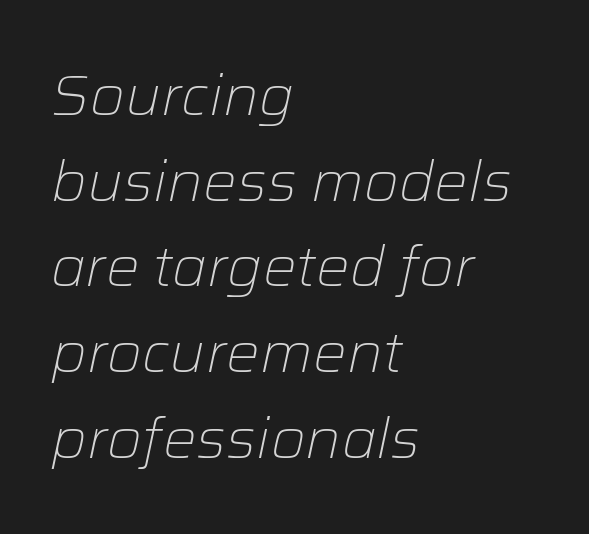
The lines are quadded left. Heaviness? Minimal to ordinary, like unemphasized prose. Interline gaps are of average width in this sample. A typesetter would mark this as italic. Think of a printed novel: that variable character pitch is what you see here.
